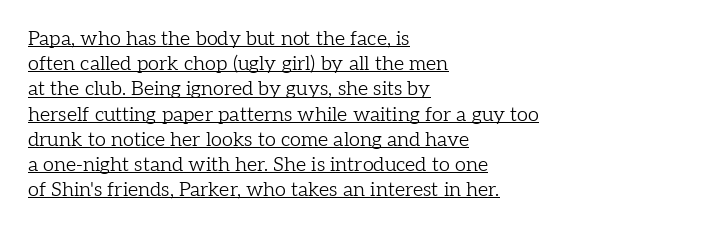
{"italic": "no", "bold": "no", "underline": "yes", "align": "left", "line_spacing": "normal", "line_spacing_ratio": 1.26, "letter_spacing": "normal", "letter_spacing_em": 0.0, "glyph_px": 20}
